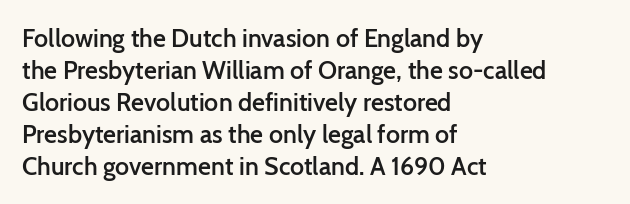
Q: Is the text bold? A: Semi-bold.
Q: Is the text italic (slanted)? A: No, it is upright.
Q: Is the text underlined? A: No.
Q: How is the paragraph aligned? A: Left-aligned.
Q: Is the spacing between letters normal or unusually wide? A: Normal.
Q: Is the spacing between lines tight, normal or loose? A: Normal.
